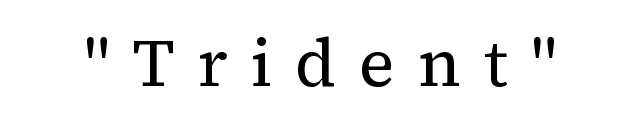
{"serif": "yes", "italic": "no", "bold": "no", "weight": "regular", "width": "normal", "stroke_contrast": "medium", "x_height": "medium", "monospaced": "no", "underline": "no", "letter_spacing": "wide", "letter_spacing_em": 0.34, "glyph_px": 67}
